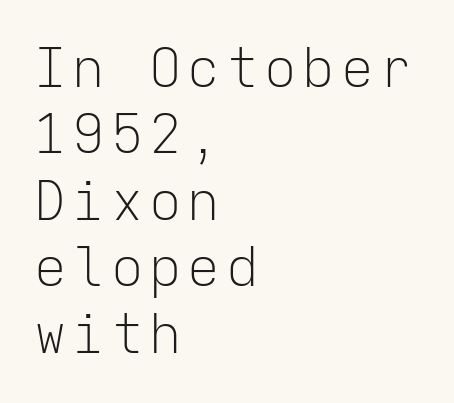
Style check: upright. This rendering features lettering with no underline. Serifs: no, the terminals of the letterforms are clean. This reads as an unemphasized weight, regular at the heaviest.
